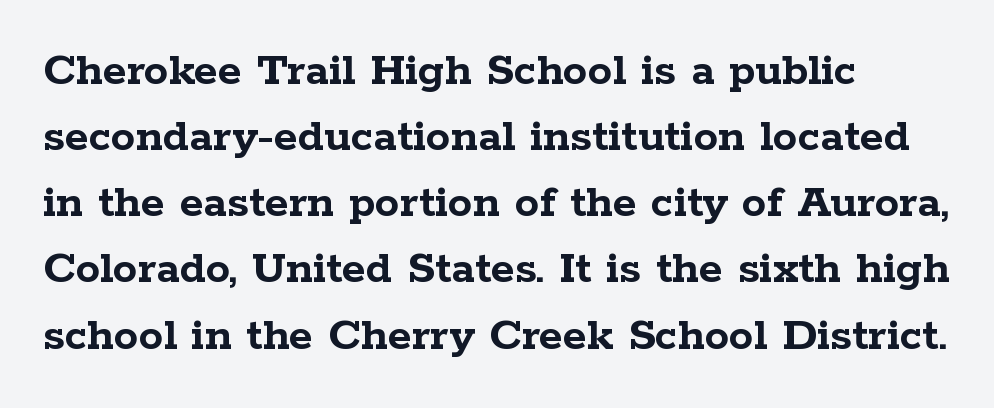
Q: Is the text bold? A: Yes.
Q: Is the text italic (slanted)? A: No, it is upright.
Q: Is the typeface a serif or a sans-serif typeface? A: Serif.
Q: Is the text underlined? A: No.
Q: How is the paragraph aligned? A: Left-aligned.
Q: Is the spacing between letters normal or unusually wide? A: Normal.
Q: Is the spacing between lines tight, normal or loose? A: Normal.
Q: Width (condensed, normal, or wide)? A: Wide.
Q: Stroke contrast? A: Low.
Q: x-height? A: Medium.
Q: Monospaced? A: No.
